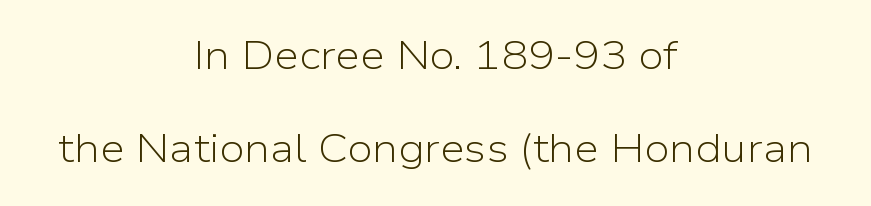
Do the characters align in a grid? No, the font is proportional. Successive baselines arrive slowly, with a big drop between each. Clear beneath every line of the passage. These lines are centered, leaving both edges ragged. Honestly, the letter spacing is just normal — you wouldn't notice it.
